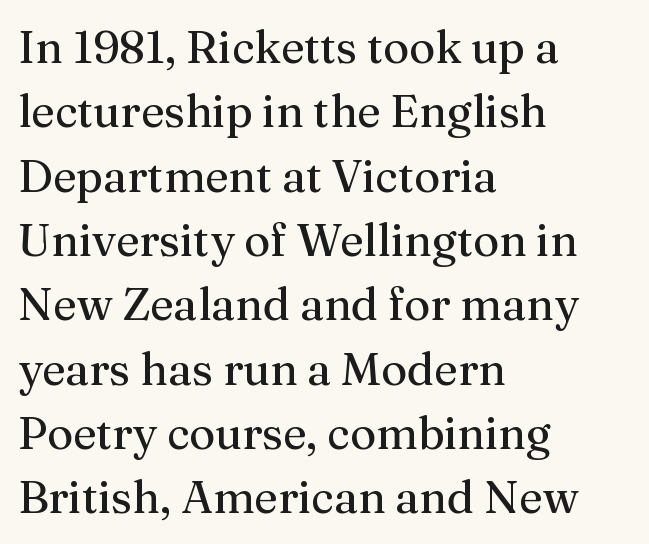
Q: Is the text bold? A: No.
Q: Is the text italic (slanted)? A: No, it is upright.
Q: Is the typeface a serif or a sans-serif typeface? A: Serif.
Q: Is the text underlined? A: No.
Q: How is the paragraph aligned? A: Left-aligned.
Q: Is the spacing between letters normal or unusually wide? A: Normal.
Q: Is the spacing between lines tight, normal or loose? A: Normal.
Q: Width (condensed, normal, or wide)? A: Normal.
Q: Stroke contrast? A: Medium.
Q: x-height? A: Medium.
Q: Monospaced? A: No.
